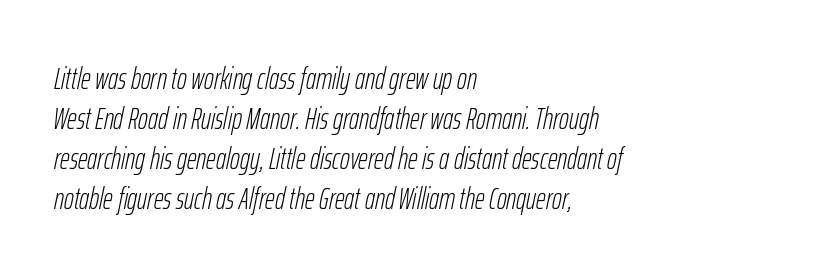
{"italic": "yes", "lean": "right", "slant_degrees": 12, "bold": "no", "weight": "light", "width": "condensed", "stroke_contrast": "low", "x_height": "medium", "monospaced": "no", "underline": "no", "align": "left", "line_spacing": "normal", "line_spacing_ratio": 1.33, "letter_spacing": "normal", "letter_spacing_em": 0.0, "glyph_px": 30}
